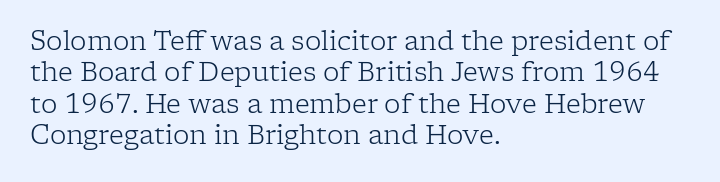
Q: Is the text bold? A: No.
Q: Is the text italic (slanted)? A: No, it is upright.
Q: Is the text underlined? A: No.
Q: How is the paragraph aligned? A: Left-aligned.
Q: Is the spacing between letters normal or unusually wide? A: Normal.
